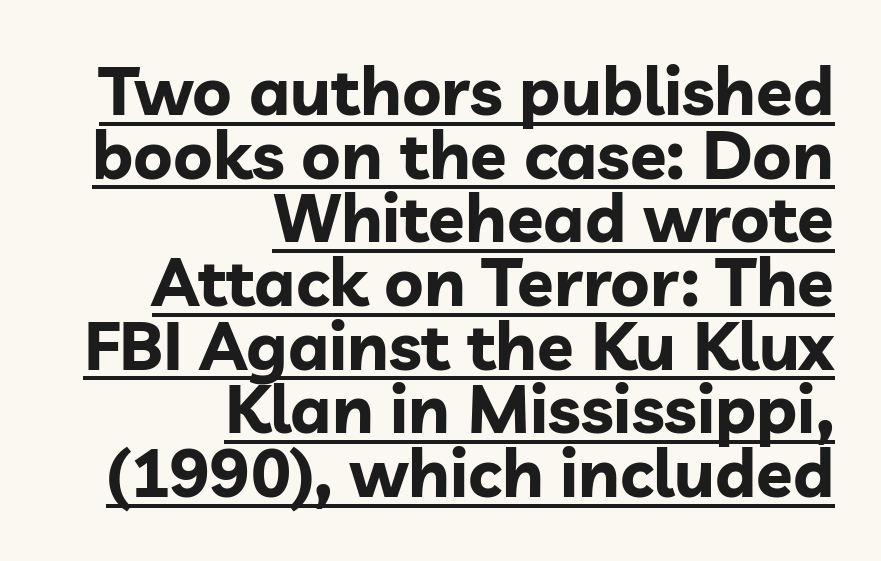
The image shows 67 px bold sans-serif type, upright; set right-aligned, tight line spacing (0.95x), normal letter spacing, underlined; low stroke contrast and a medium x-height.
